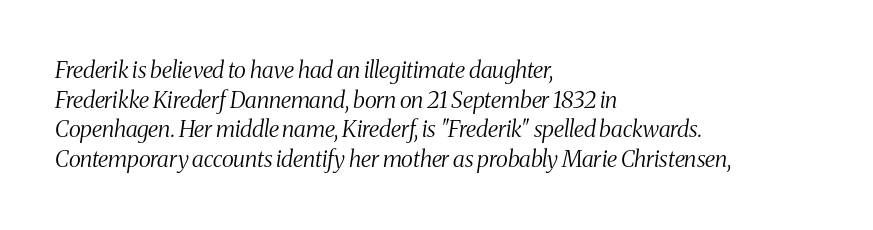
Q: Is the text bold? A: No.
Q: Is the text italic (slanted)? A: Yes, it leans right by about 8 degrees.
Q: Is the text underlined? A: No.
Q: How is the paragraph aligned? A: Left-aligned.
Q: Is the spacing between letters normal or unusually wide? A: Normal.
Q: Is the spacing between lines tight, normal or loose? A: Normal.
